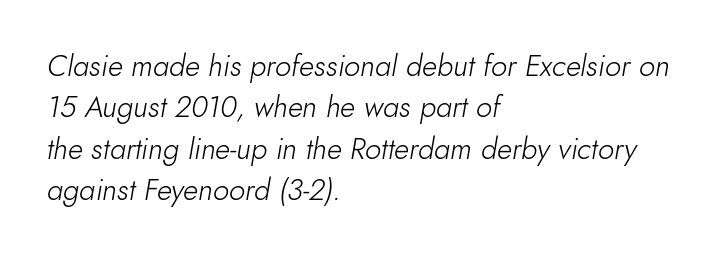
Weight: regular or lighter. Standard letterfit; no display-style spreading of the glyphs. Letters rest on an invisible, unmarked baseline. There's an unmistakable incline to the writing here. The rendering uses a moderate line-height, typical for paragraphs. This sample is left-justified, so line endings fall wherever the words run out.
